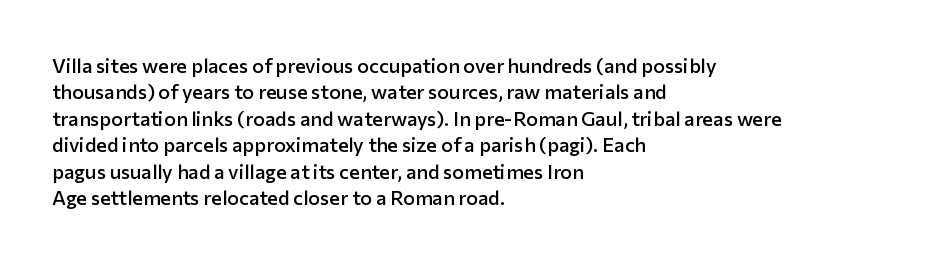
{"italic": "no", "bold": "semi", "underline": "no", "align": "left", "line_spacing": "normal", "line_spacing_ratio": 1.32, "letter_spacing": "normal", "letter_spacing_em": 0.0, "glyph_px": 20}
